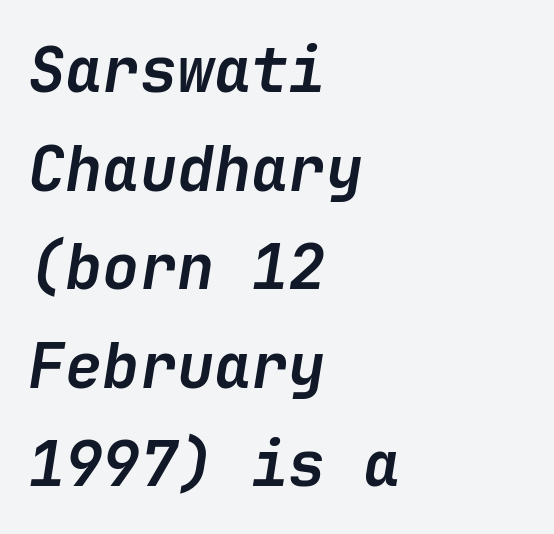
These lines sit exactly where default settings would place them. Students, note that the glyphs here touch the page at normal intervals. This rendering uses left alignment, leaving the right contour irregular. Stroke thickness is high; the sample reads as a true bold.
